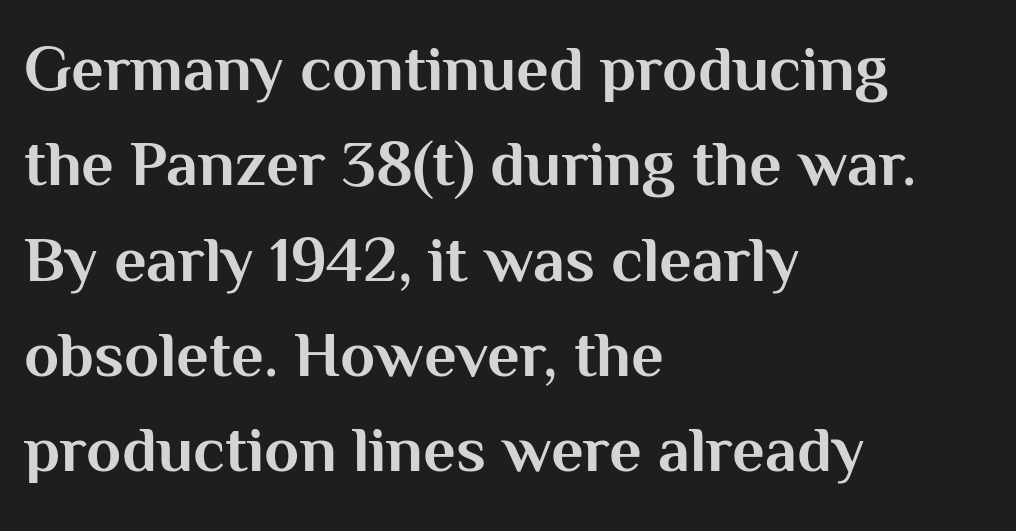
{"serif": "no", "italic": "no", "bold": "yes", "weight": "bold", "width": "normal", "stroke_contrast": "medium", "x_height": "medium", "monospaced": "no", "underline": "no", "align": "left", "line_spacing": "normal", "line_spacing_ratio": 1.49, "letter_spacing": "normal", "letter_spacing_em": 0.0, "glyph_px": 64}
